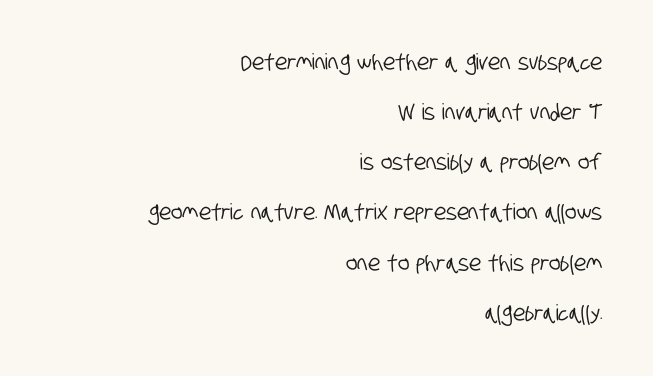
Q: Is the text underlined? A: No.
Q: How is the paragraph aligned? A: Right-aligned.
Q: Is the spacing between letters normal or unusually wide? A: Normal.
Q: Is the spacing between lines tight, normal or loose? A: Loose.
